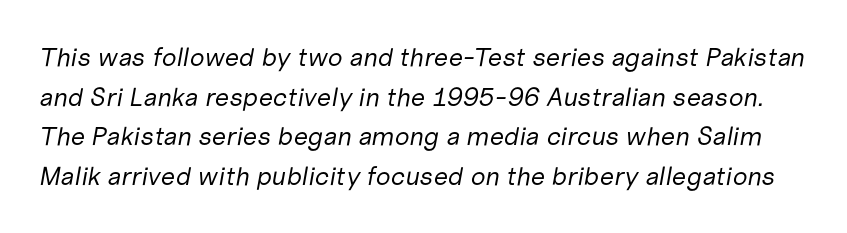
Q: Is the text bold? A: No.
Q: Is the text italic (slanted)? A: Yes, it leans right by about 10 degrees.
Q: Is the text underlined? A: No.
Q: Is the spacing between letters normal or unusually wide? A: Normal.
Q: Is the spacing between lines tight, normal or loose? A: Normal.
